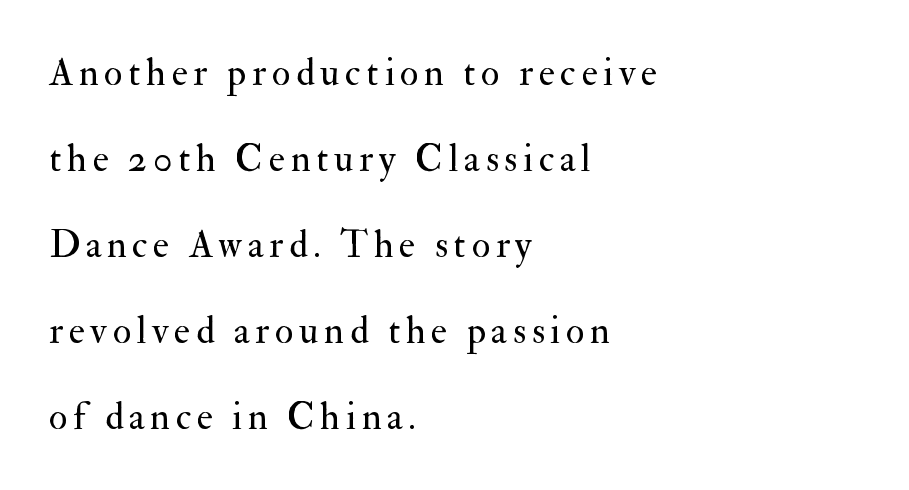
The image shows 38 px regular-weight serif type, upright; set left-aligned, loose line spacing (2.26x), not underlined; medium stroke contrast and a small x-height.
